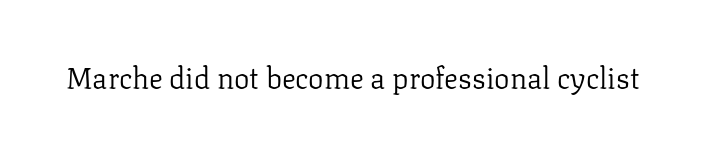
Descender tails drop into unmarked territory. Do the characters align in a grid? No, the font is proportional. Letterform terminals end in serifs throughout the passage. Weight: not bold — regular or lighter. Quick note: not italic, upright.
